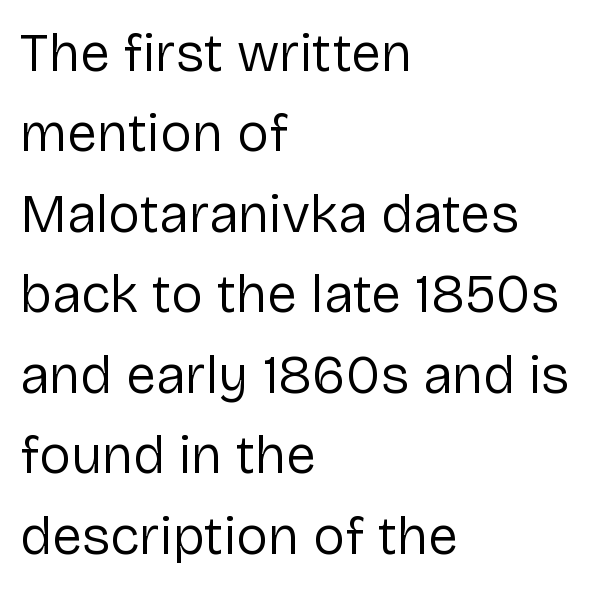
The image shows 54 px regular-weight sans-serif type, upright; set left-aligned, normal line spacing (1.49x), normal letter spacing, not underlined; low stroke contrast and a medium x-height.
